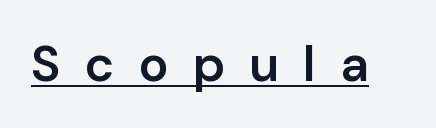
The image shows 50 px semibold sans-serif type, upright; set unusually wide letter spacing (+0.48 em), underlined; low stroke contrast and a medium x-height.
